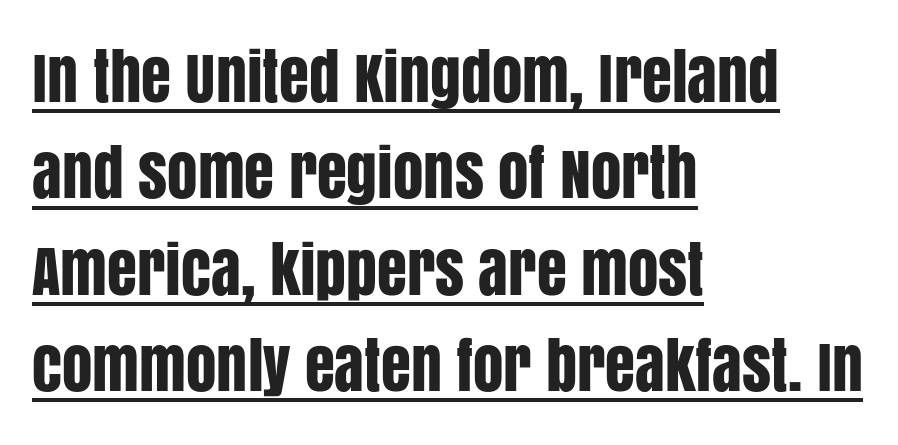
{"serif": "no", "italic": "no", "width": "condensed", "stroke_contrast": "low", "x_height": "large", "monospaced": "no", "underline": "yes", "align": "left", "line_spacing": "normal", "line_spacing_ratio": 1.58, "letter_spacing": "normal", "letter_spacing_em": 0.0, "glyph_px": 61}
